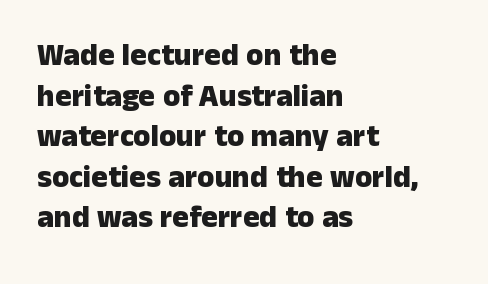
{"serif": "no", "italic": "no", "bold": "yes", "weight": "heavy", "width": "normal", "stroke_contrast": "low", "x_height": "medium", "monospaced": "no", "underline": "no", "align": "left", "line_spacing": "normal", "line_spacing_ratio": 1.31, "letter_spacing": "normal", "letter_spacing_em": 0.0, "glyph_px": 31}
